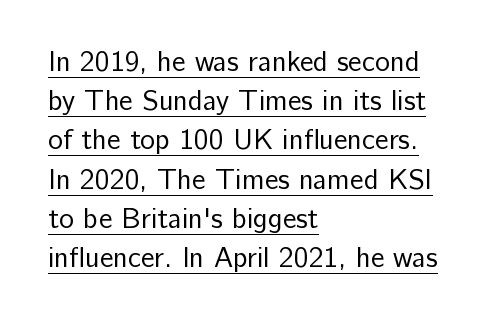
Do the letters lean? They stand straight. Weight: not bold — regular or lighter. Type style note: lacks serifs. The words here are underlined. This sample has the flowing, uneven cadence of proportional lettering.
